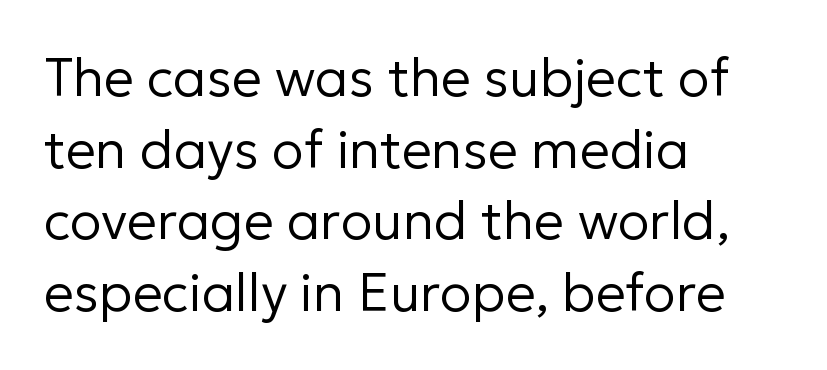
Typographically, this falls in the sans-serif category. The specimen omits any rule beneath the text block's lines. The passage shown is typed in a proportional face where columns would drift. The letters sit at their default tracking, neither squeezed nor spread.
